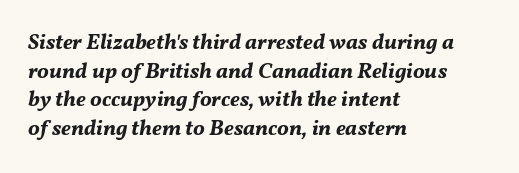
{"italic": "yes", "lean": "right", "slant_degrees": 11, "bold": "yes", "underline": "no", "align": "left", "line_spacing": "normal", "line_spacing_ratio": 1.3, "letter_spacing": "normal", "letter_spacing_em": 0.0, "glyph_px": 22}
